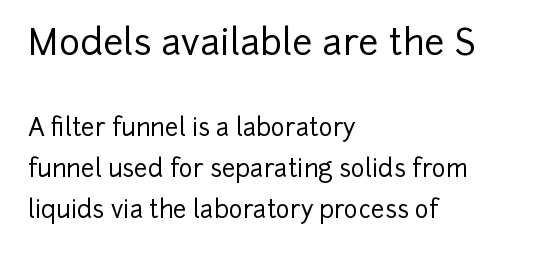
Q: Is the text italic (slanted)? A: No, it is upright.
Q: Is the typeface a serif or a sans-serif typeface? A: Sans-serif.
Q: Is the text underlined? A: No.
Q: How is the paragraph aligned? A: Left-aligned.
Q: Is the spacing between letters normal or unusually wide? A: Normal.
Q: Which block of text is set in a larger size, the first (top) or the second (bottom)? A: The first (top) one.
Q: Width (condensed, normal, or wide)? A: Normal.
Q: Stroke contrast? A: Low.
Q: x-height? A: Medium.
Q: Monospaced? A: No.
